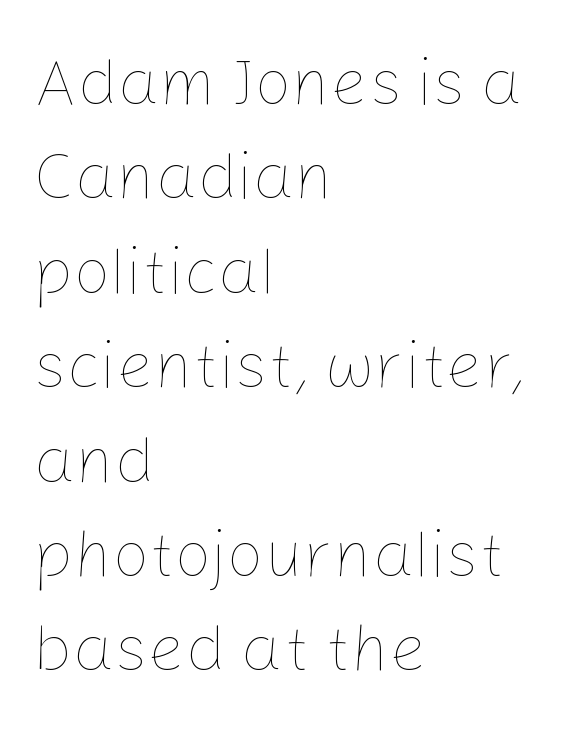
{"italic": "no", "bold": "no", "weight": "thin", "width": "normal", "stroke_contrast": "low", "x_height": "medium", "monospaced": "no", "underline": "no", "align": "left", "line_spacing": "normal", "line_spacing_ratio": 1.43, "letter_spacing": "normal", "letter_spacing_em": 0.0, "glyph_px": 66}
